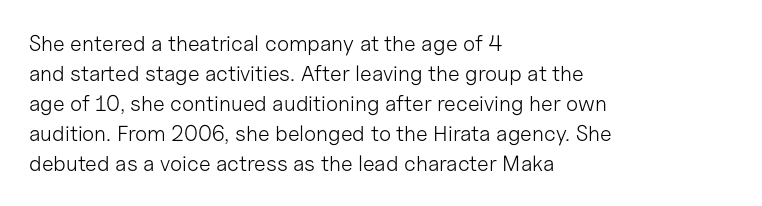
The image shows 22 px text type, upright; set left-aligned, normal line spacing (1.36x), normal letter spacing, not underlined.
